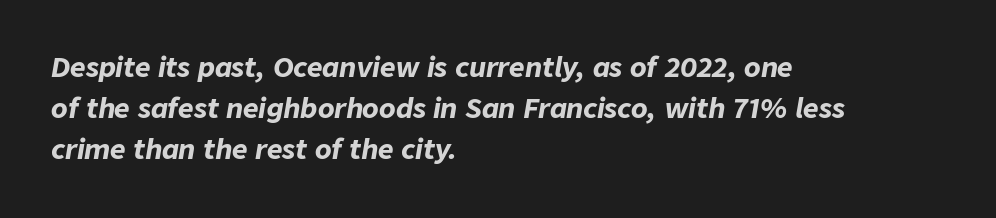
The image shows 27 px bold type, italic (leaning right); set left-aligned, normal line spacing (1.52x), normal letter spacing, not underlined.
